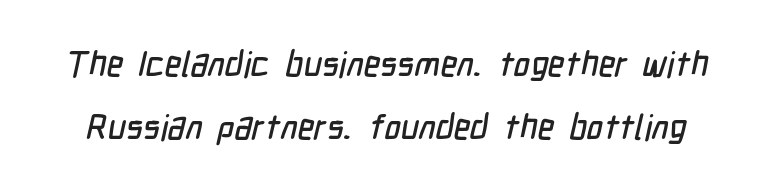
{"serif": "no", "width": "condensed", "stroke_contrast": "low", "x_height": "medium", "monospaced": "no", "underline": "no", "line_spacing_ratio": 1.8, "letter_spacing": "normal", "letter_spacing_em": 0.0, "glyph_px": 35}
